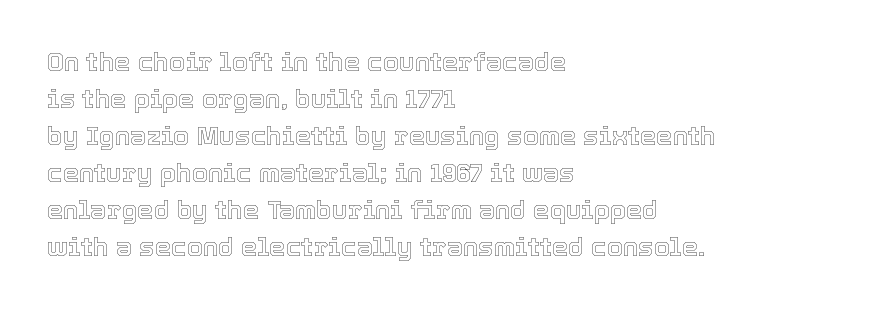
The image shows 26 px text type, upright; set left-aligned, normal line spacing (1.42x), normal letter spacing, not underlined.
